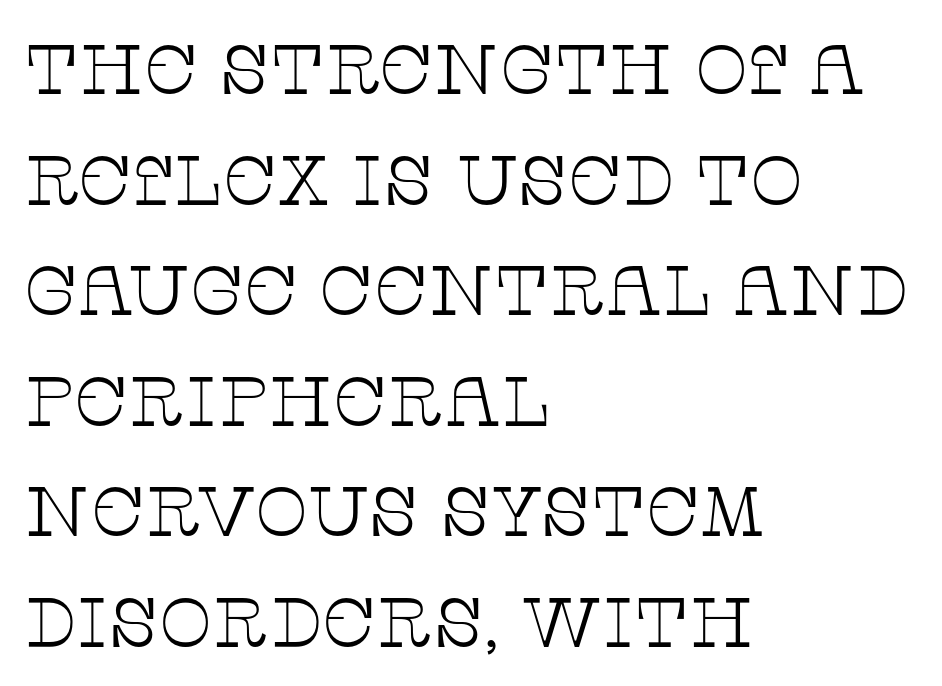
{"serif": "yes", "italic": "no", "bold": "no", "weight": "thin", "width": "wide", "stroke_contrast": "low", "x_height": "large", "monospaced": "no", "underline": "no", "align": "left", "line_spacing": "normal", "line_spacing_ratio": 1.58, "letter_spacing": "normal", "letter_spacing_em": 0.0, "glyph_px": 70}
